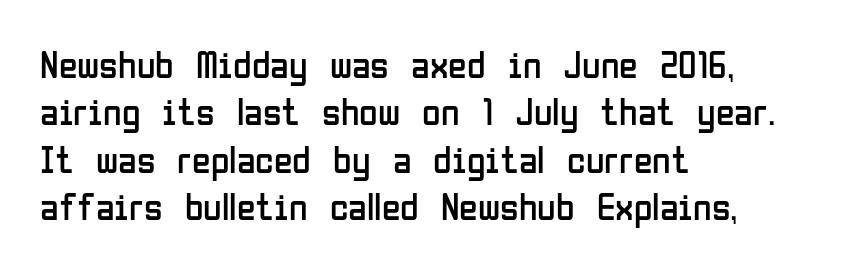
{"serif": "no", "italic": "no", "bold": "no", "weight": "regular", "width": "condensed", "stroke_contrast": "low", "x_height": "medium", "monospaced": "no", "underline": "no", "align": "left", "line_spacing": "normal", "line_spacing_ratio": 1.25, "letter_spacing": "normal", "letter_spacing_em": 0.0, "glyph_px": 38}
